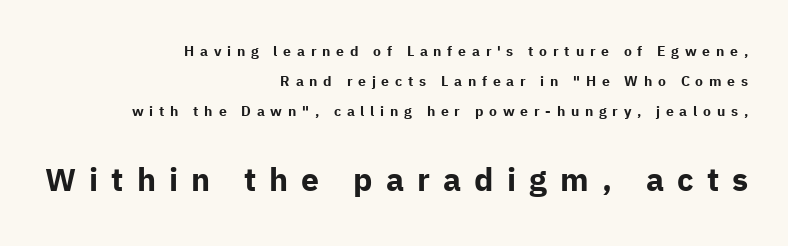
The image shows 32 px bold sans-serif type, upright; set right-aligned, loose line spacing (2.16x), unusually wide letter spacing (+0.41 em), not underlined; the second (bottom) block is 2.29x larger; low stroke contrast and a medium x-height.
